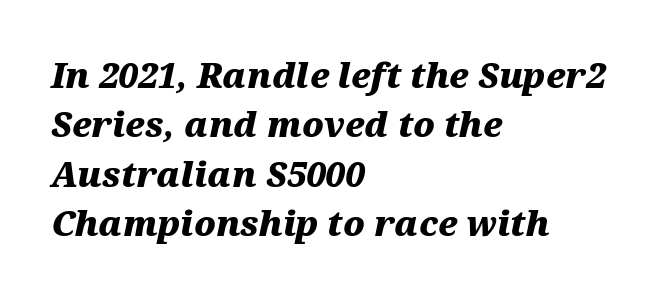
The image shows 34 px heavy, wide type, italic (leaning right); set left-aligned, normal line spacing (1.45x), normal letter spacing, not underlined; medium stroke contrast and a medium x-height.
